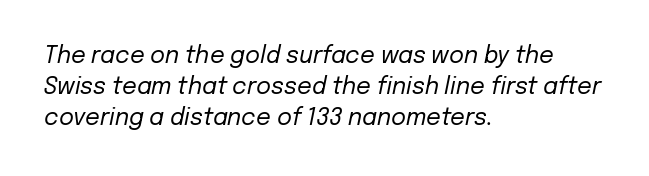
The image shows 23 px text type, italic (leaning right); set left-aligned, normal line spacing (1.35x), normal letter spacing, not underlined.
